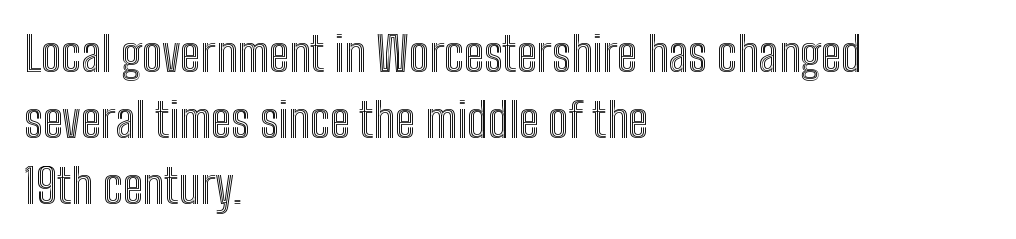
Q: Is the text italic (slanted)? A: No, it is upright.
Q: Is the text underlined? A: No.
Q: How is the paragraph aligned? A: Left-aligned.
Q: Is the spacing between letters normal or unusually wide? A: Normal.
Q: Is the spacing between lines tight, normal or loose? A: Normal.
Q: Width (condensed, normal, or wide)? A: Condensed.
Q: x-height? A: Medium.
Q: Monospaced? A: No.
